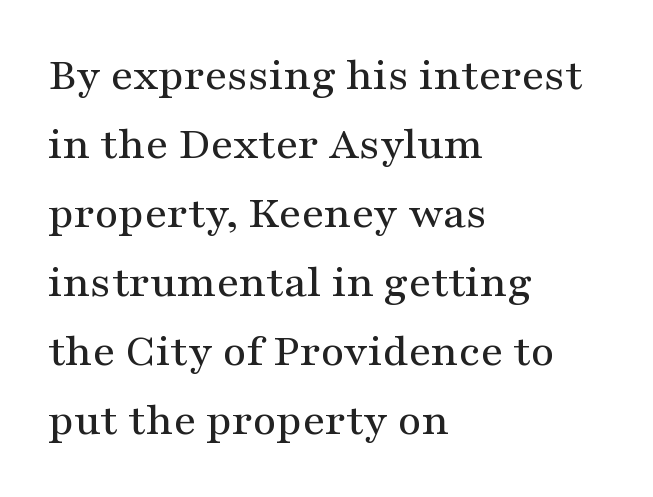
{"serif": "yes", "italic": "no", "width": "wide", "stroke_contrast": "medium", "x_height": "medium", "monospaced": "no", "underline": "no", "align": "left", "line_spacing": "normal", "line_spacing_ratio": 1.5, "letter_spacing": "normal", "letter_spacing_em": 0.0, "glyph_px": 46}
